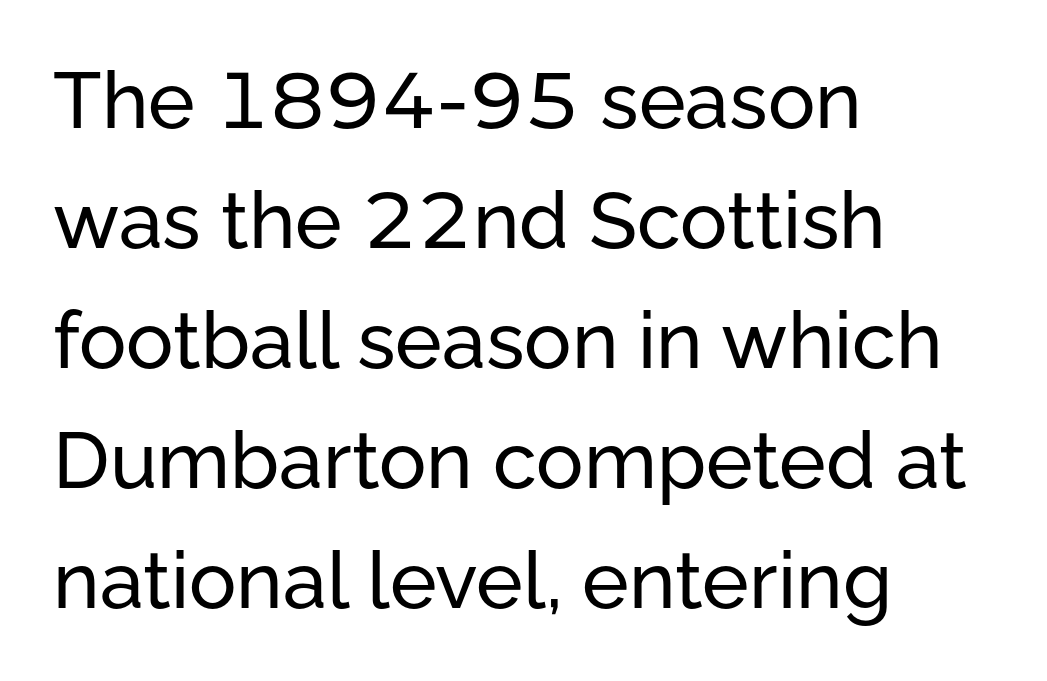
Q: Is the text italic (slanted)? A: No, it is upright.
Q: Is the typeface a serif or a sans-serif typeface? A: Sans-serif.
Q: Is the text underlined? A: No.
Q: How is the paragraph aligned? A: Left-aligned.
Q: Is the spacing between letters normal or unusually wide? A: Normal.
Q: Is the spacing between lines tight, normal or loose? A: Normal.
Q: Width (condensed, normal, or wide)? A: Normal.
Q: Stroke contrast? A: Low.
Q: x-height? A: Medium.
Q: Monospaced? A: No.
